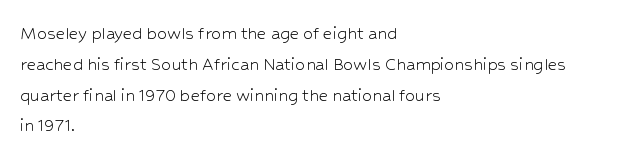
The image shows 20 px text type, upright; set left-aligned, normal line spacing (1.54x), normal letter spacing, not underlined.
